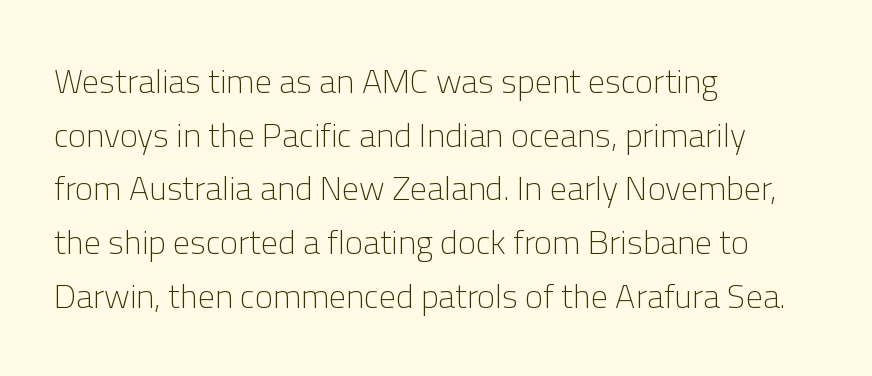
The image shows 34 px light sans-serif type, upright; set left-aligned, normal line spacing (1.58x), normal letter spacing, not underlined; low stroke contrast and a medium x-height.
